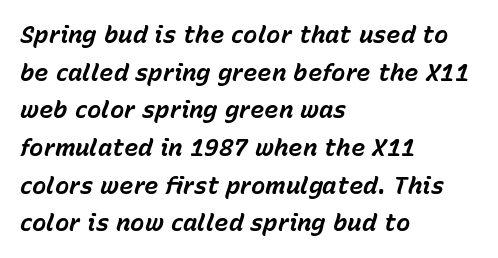
Q: Is the text bold? A: Yes.
Q: Is the text italic (slanted)? A: Yes, it leans right by about 15 degrees.
Q: Is the text underlined? A: No.
Q: How is the paragraph aligned? A: Left-aligned.
Q: Is the spacing between letters normal or unusually wide? A: Normal.
Q: Is the spacing between lines tight, normal or loose? A: Normal.
